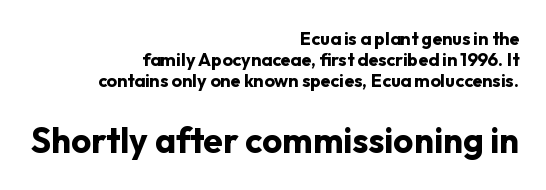
{"serif": "no", "italic": "no", "bold": "yes", "weight": "bold", "width": "normal", "stroke_contrast": "low", "x_height": "medium", "monospaced": "no", "underline": "no", "align": "right", "line_spacing_ratio": 1.16, "letter_spacing": "normal", "letter_spacing_em": 0.0, "larger_block": "second", "size_ratio": 1.94, "glyph_px": 35}
